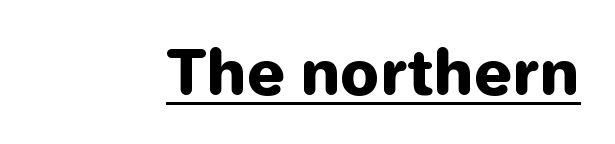
The image shows 61 px heavy sans-serif type, upright; set normal letter spacing, underlined; low stroke contrast and a medium x-height.
